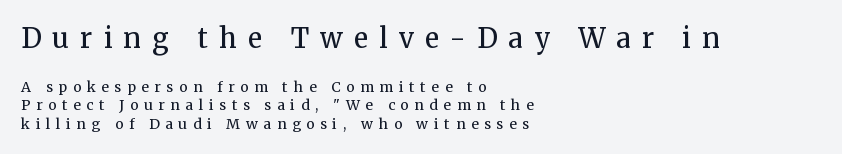
The image shows 27 px text type, upright; set left-aligned, normal line spacing (1.31x), unusually wide letter spacing (+0.41 em), not underlined; the first (top) block is 1.93x larger.
